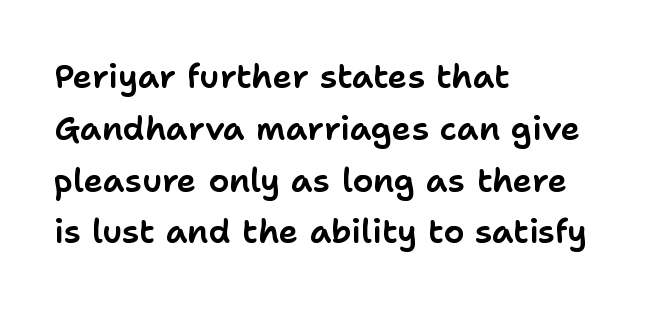
Q: Is the text italic (slanted)? A: No, it is upright.
Q: Is the typeface a serif or a sans-serif typeface? A: Sans-serif.
Q: Is the text underlined? A: No.
Q: How is the paragraph aligned? A: Left-aligned.
Q: Is the spacing between letters normal or unusually wide? A: Normal.
Q: Is the spacing between lines tight, normal or loose? A: Normal.
Q: Width (condensed, normal, or wide)? A: Normal.
Q: Stroke contrast? A: Low.
Q: x-height? A: Medium.
Q: Monospaced? A: No.
